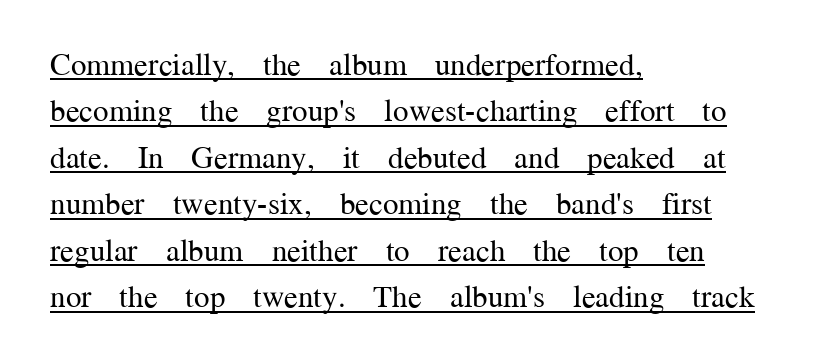
The image shows 31 px regular-weight serif type, upright; set left-aligned, normal line spacing (1.5x), normal letter spacing, underlined; medium stroke contrast and a medium x-height.
